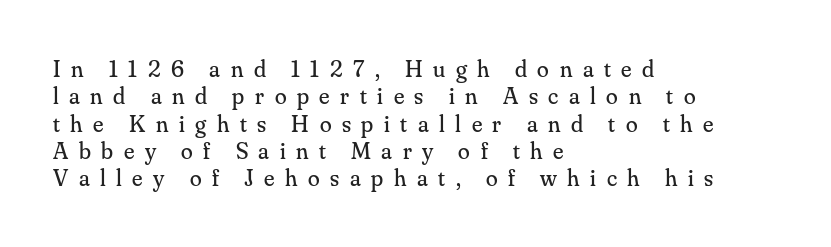
It's the straight-up-and-down kind of type. Loose tracking; the words dissolve into strings of separated letters. The space between consecutive lines is stingy. Each line starts at the same left margin while the right side varies.
